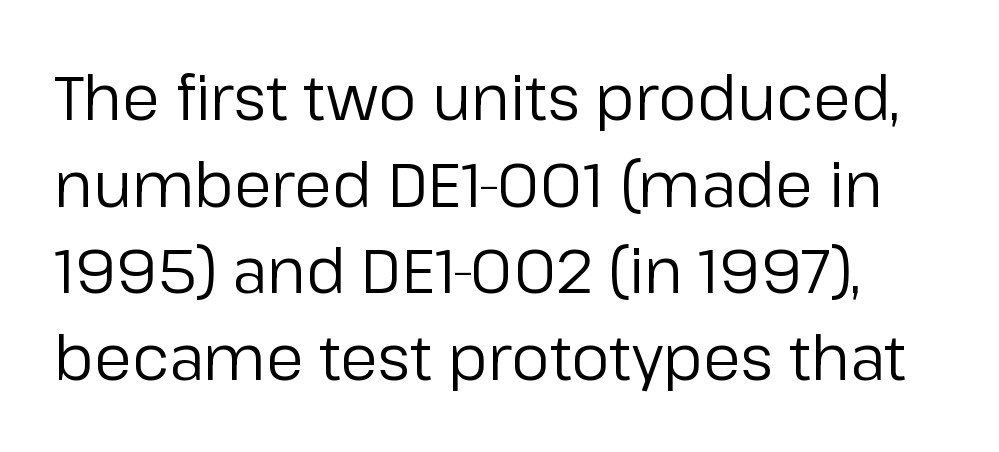
{"serif": "no", "italic": "no", "bold": "no", "weight": "regular", "width": "normal", "stroke_contrast": "low", "x_height": "medium", "monospaced": "no", "underline": "no", "line_spacing": "normal", "line_spacing_ratio": 1.42, "letter_spacing": "normal", "letter_spacing_em": 0.0, "glyph_px": 61}
